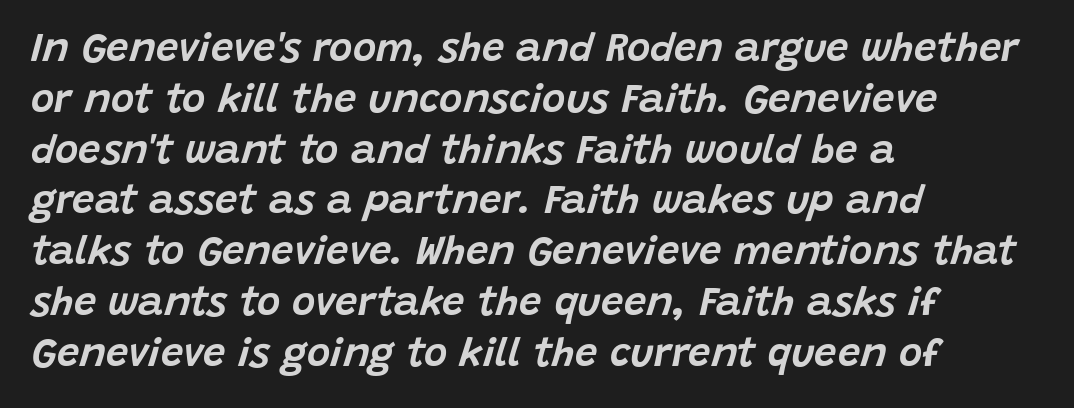
Q: Is the text italic (slanted)? A: Yes, it leans right by about 15 degrees.
Q: Is the text underlined? A: No.
Q: How is the paragraph aligned? A: Left-aligned.
Q: Is the spacing between letters normal or unusually wide? A: Normal.
Q: Is the spacing between lines tight, normal or loose? A: Normal.
Q: Width (condensed, normal, or wide)? A: Normal.
Q: Stroke contrast? A: Low.
Q: x-height? A: Large.
Q: Monospaced? A: No.
